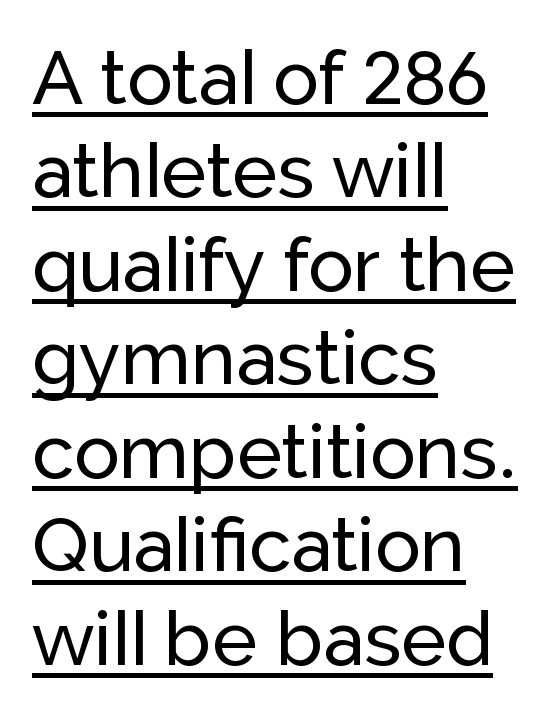
The axis of the letterforms is exactly vertical. Each letter keeps its own natural width here, so spacing adapts to shape. This sample carries an underscore along the baseline area. The line texture is even and compact thanks to regular tracking. The rag falls on the right side of this text block. Are there feet on the stems? There aren't — it's a sans.
